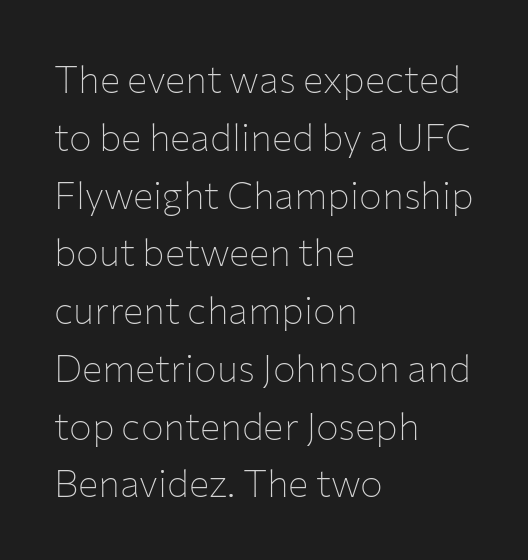
The image shows 38 px thin sans-serif type, upright; set left-aligned, normal line spacing (1.52x), normal letter spacing, not underlined; low stroke contrast and a medium x-height.
